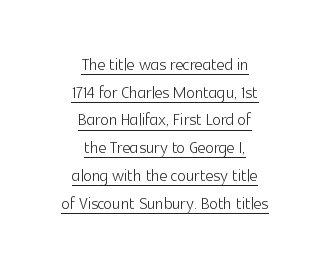
Tracking here is standard; glyphs follow each other at the usual distance. Notice how the stems are strictly vertical — no italics here. This sample carries an underscore along the baseline area. The typesetting does not lean heavy: it is not bold.
